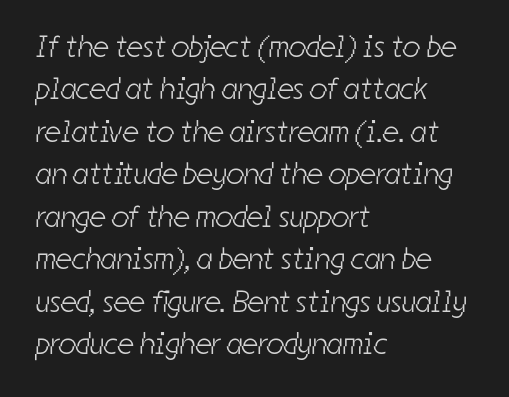
Reading down the block, your eye returns to a fixed left position each line. The space directly below the letters is spotless. Weight: regular or lighter. Each letter keeps its own natural width here, so spacing adapts to shape.
